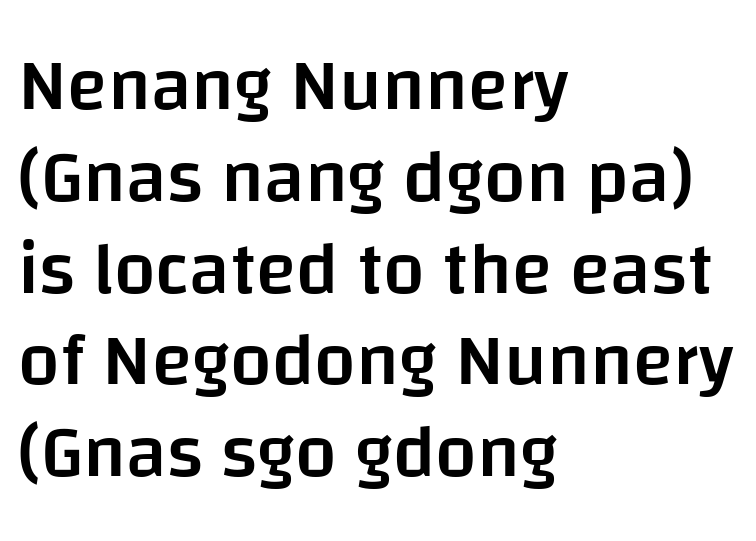
{"serif": "no", "italic": "no", "bold": "semi", "weight": "semibold", "width": "normal", "stroke_contrast": "low", "x_height": "large", "monospaced": "no", "underline": "no", "align": "left", "line_spacing_ratio": 1.24, "letter_spacing": "normal", "letter_spacing_em": 0.0, "glyph_px": 74}
